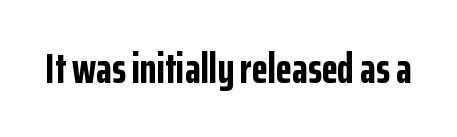
The image shows 42 px bold, condensed sans-serif type, upright; set normal letter spacing, not underlined; low stroke contrast and a medium x-height.
